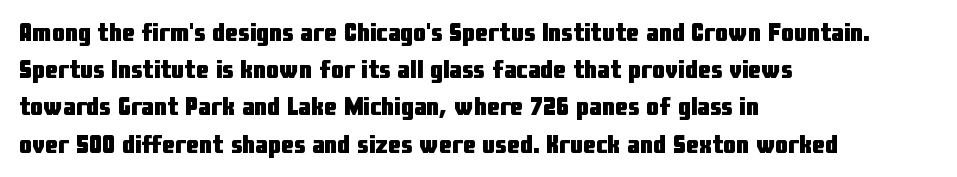
Q: Is the text bold? A: Yes.
Q: Is the text italic (slanted)? A: No, it is upright.
Q: Is the text underlined? A: No.
Q: How is the paragraph aligned? A: Left-aligned.
Q: Is the spacing between letters normal or unusually wide? A: Normal.
Q: Is the spacing between lines tight, normal or loose? A: Normal.
